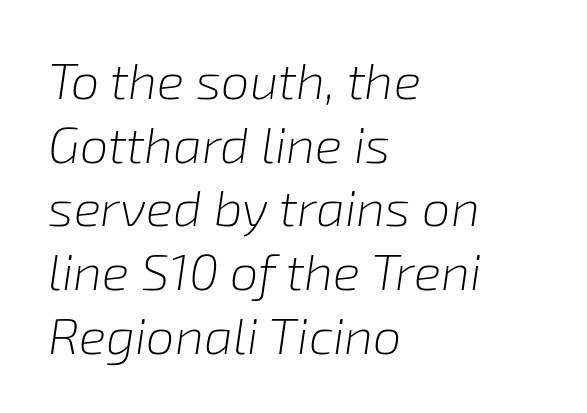
Q: Is the text bold? A: No.
Q: Is the text italic (slanted)? A: Yes, it leans right by about 8 degrees.
Q: Is the text underlined? A: No.
Q: How is the paragraph aligned? A: Left-aligned.
Q: Is the spacing between letters normal or unusually wide? A: Normal.
Q: Is the spacing between lines tight, normal or loose? A: Normal.
Q: Width (condensed, normal, or wide)? A: Normal.
Q: Stroke contrast? A: Low.
Q: x-height? A: Medium.
Q: Monospaced? A: No.
